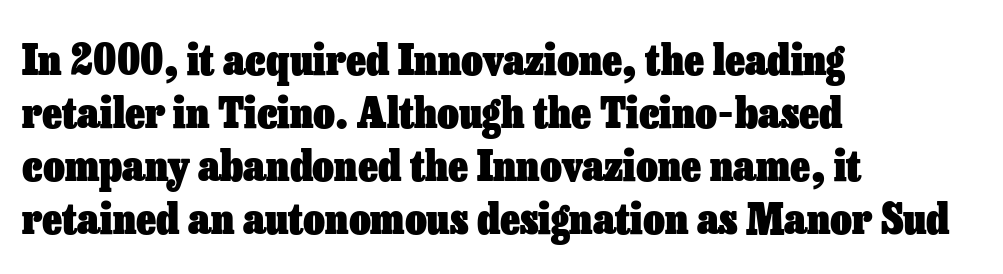
The image shows 42 px heavy type, upright; set left-aligned, normal line spacing (1.26x), normal letter spacing, not underlined; low stroke contrast and a medium x-height.
